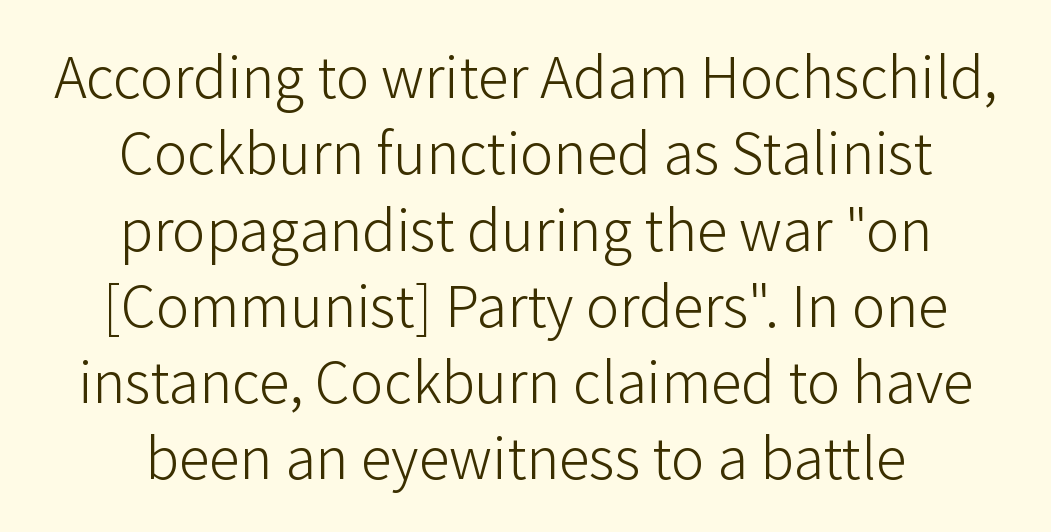
{"serif": "no", "italic": "no", "bold": "no", "weight": "light", "width": "normal", "stroke_contrast": "low", "x_height": "medium", "monospaced": "no", "underline": "no", "align": "center", "line_spacing_ratio": 1.23, "letter_spacing": "normal", "letter_spacing_em": 0.0, "glyph_px": 62}
